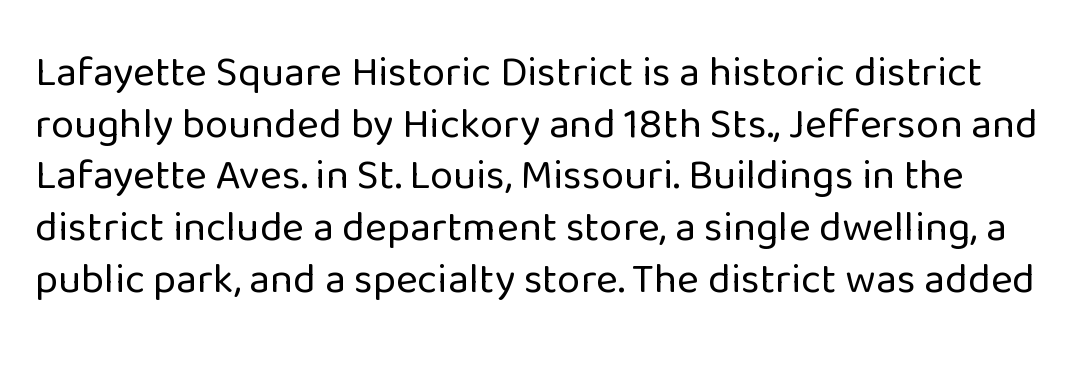
{"serif": "no", "italic": "no", "bold": "no", "weight": "regular", "width": "normal", "stroke_contrast": "low", "x_height": "medium", "monospaced": "no", "underline": "no", "line_spacing_ratio": 1.23, "letter_spacing": "normal", "letter_spacing_em": 0.0, "glyph_px": 42}
